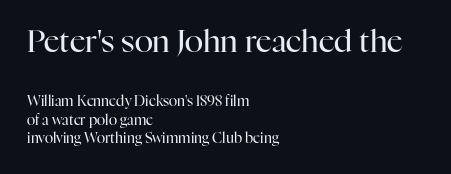
The face used here is proportionally spaced, like ordinary book or web type. No extra tracking has been applied to these lines. Visually the block forms a straight wall on the left and a jagged coastline on the right. Look at the glyph heights: the upper group is clearly the bigger setting. No chunkiness to these letters — they're not bold.
